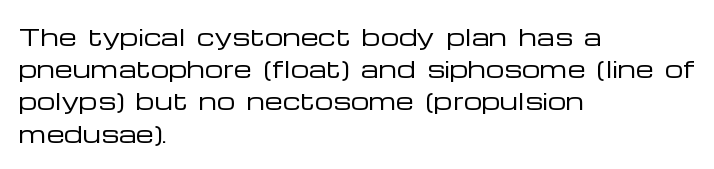
Regarding leading, the lines here are spaced in the standard way. The setting favours the left margin, as ordinary paragraphs usually do. The typeface has the unassuming heft of standard copy or less. The tracking reads as untouched default to a designer's eye. Type without underlining. Vertical strokes here are truly vertical.
